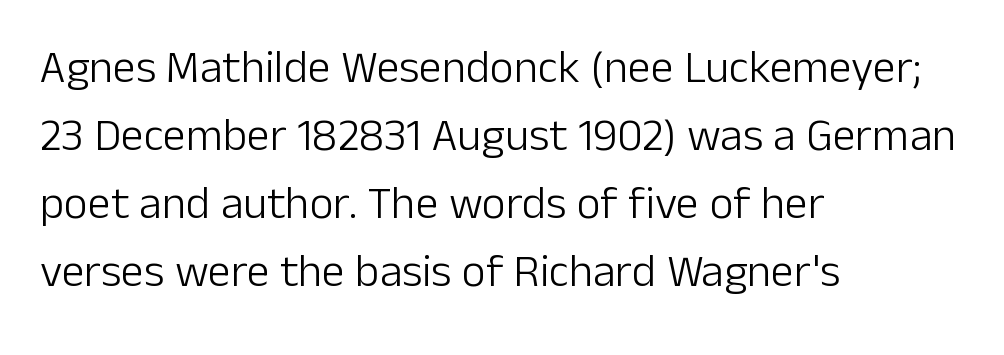
Students, note that the glyphs here touch the page at normal intervals. Posture: vertical. Font category for this specimen: sans-serif. Is this a fixed-width face? No — the glyphs have proportional, varying widths.
